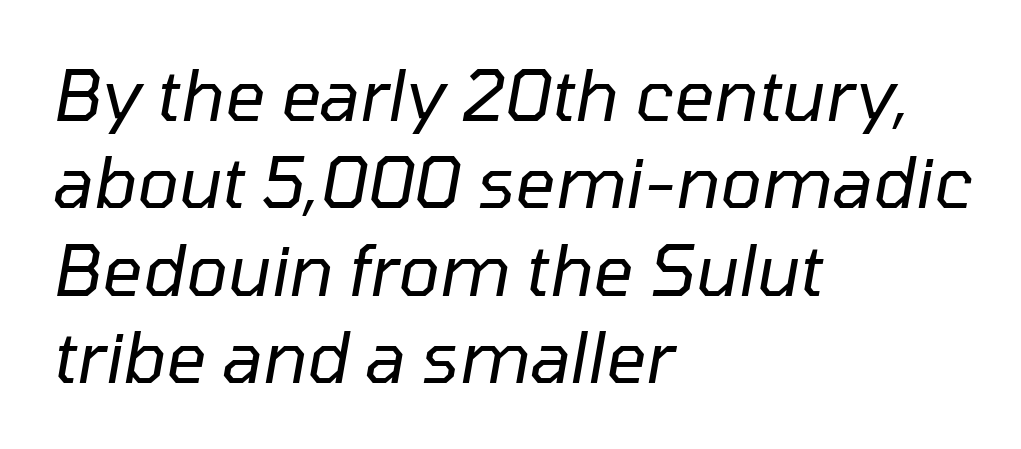
The image shows 70 px regular-weight type, italic (leaning right); set left-aligned, normal line spacing (1.25x), normal letter spacing, not underlined; low stroke contrast and a medium x-height.
